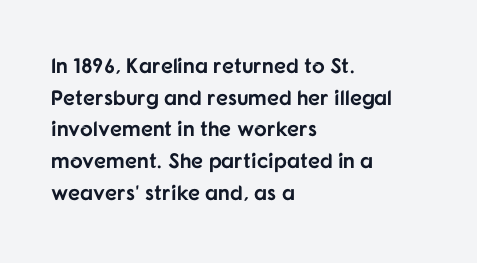
{"italic": "no", "bold": "yes", "underline": "no", "align": "left", "line_spacing": "normal", "line_spacing_ratio": 1.51, "letter_spacing": "normal", "letter_spacing_em": 0.0, "glyph_px": 21}
